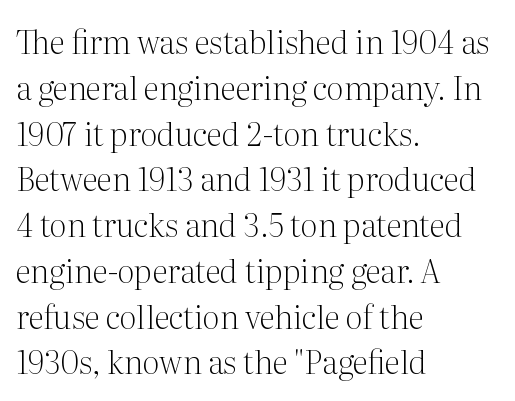
Caption: face not bold, strokes unweighted. There is no visible air inserted between adjacent glyphs. Does the lettering tilt? It doesn't — this is upright. Proportional: the letters do not fall into vertical columns. The specimen omits any rule beneath the text block's lines.
